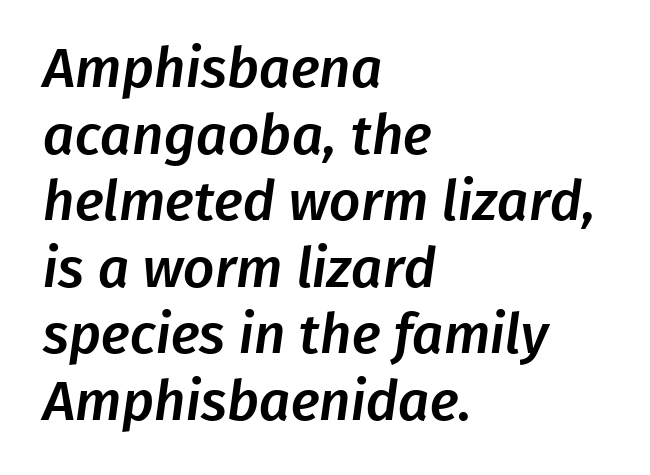
The horizontal fit of the characters is conventional and even. Unmarked baselines from the first word to the last. Spacing verdict: proportional, widths tailored to each character. To sum up the face: it is a sans, with no serifs.
